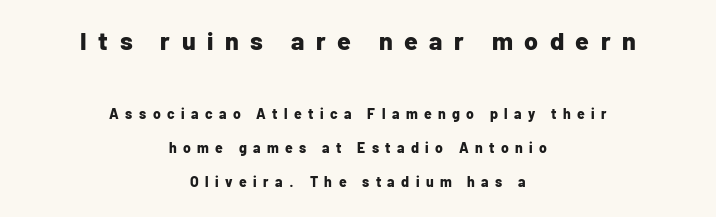
The image shows 25 px bold type, upright; set centered, loose line spacing (2.42x), unusually wide letter spacing (+0.46 em), not underlined; the first (top) block is 1.79x larger.
